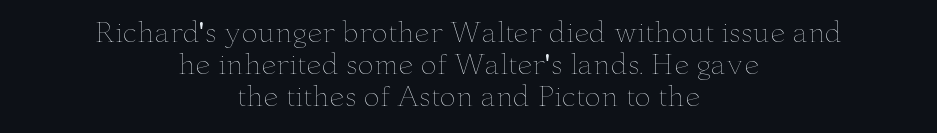
{"italic": "no", "bold": "no", "underline": "no", "align": "center", "line_spacing_ratio": 1.19, "letter_spacing": "normal", "letter_spacing_em": 0.0, "glyph_px": 27}
